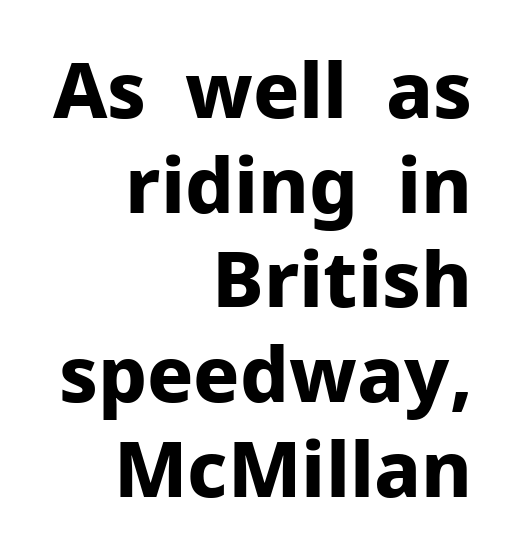
The image shows 77 px bold sans-serif type, upright; set right-aligned, line spacing 1.23x, normal letter spacing, not underlined; low stroke contrast and a medium x-height.
